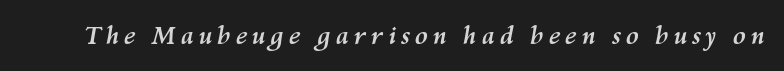
The image shows 24 px bold type, italic (leaning right); set not underlined.
